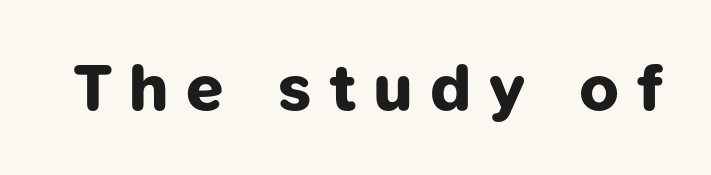
Chunky letters — that's bold for sure. Underlining? Definitely not there. The passage shown is typed in a proportional face where columns would drift. Words appear elongated and porous because spacing is wide.
